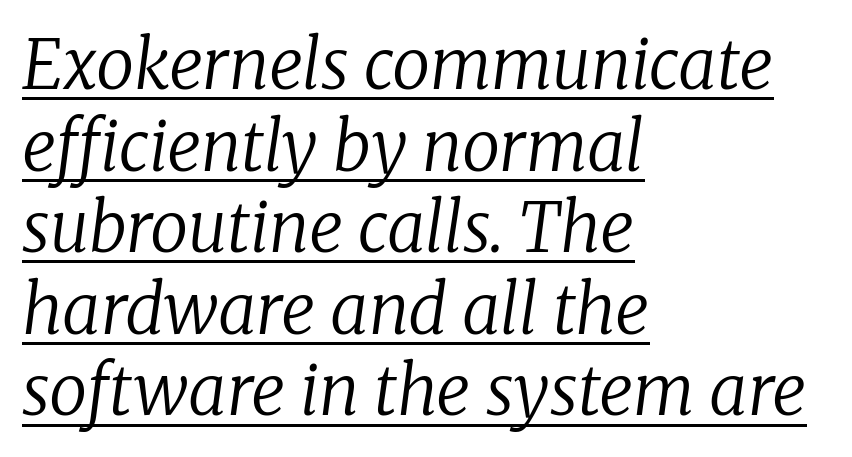
These lines are rendered in a variable-pitch font. Every word sits above its own underline. The designer went with a serif here, giving each stem small feet. The letterforms sit at book weight or below. Spacing between characters is what you'd get straight out of the box. Left-aligned paragraph, ragged on the right.
